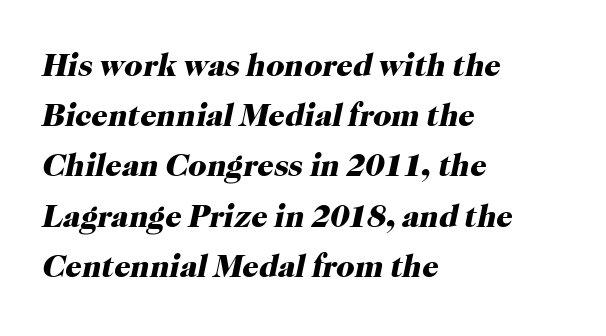
The image shows 32 px heavy serif type, italic (leaning right); set left-aligned, normal line spacing (1.57x), normal letter spacing, not underlined; high stroke contrast and a medium x-height.
